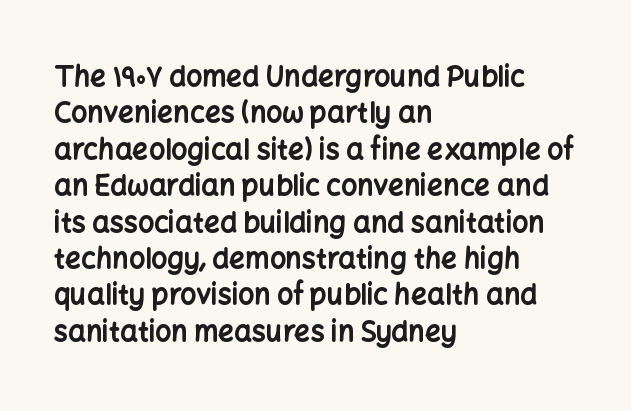
{"serif": "no", "italic": "no", "bold": "yes", "weight": "bold", "width": "normal", "stroke_contrast": "low", "x_height": "medium", "monospaced": "no", "underline": "no", "align": "left", "line_spacing": "normal", "line_spacing_ratio": 1.3, "letter_spacing": "normal", "letter_spacing_em": 0.0, "glyph_px": 28}
